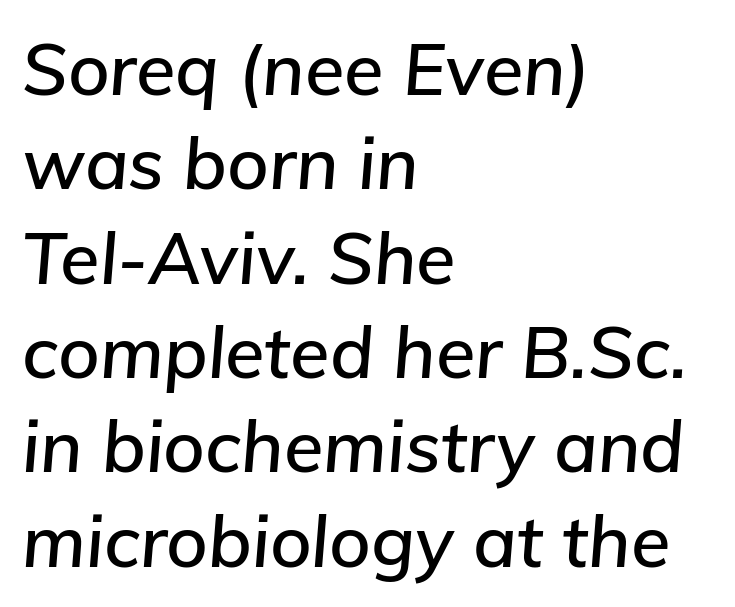
{"italic": "yes", "lean": "right", "slant_degrees": 5, "width": "normal", "stroke_contrast": "low", "x_height": "medium", "monospaced": "no", "underline": "no", "align": "left", "line_spacing": "normal", "line_spacing_ratio": 1.31, "letter_spacing": "normal", "letter_spacing_em": 0.0, "glyph_px": 72}
